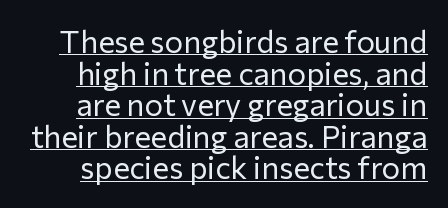
Think of a printed novel: that variable character pitch is what you see here. The glyphs are accompanied by a horizontal stroke just below them. This rendering employs a face without finishing strokes, i.e., a sans-serif. Weight: in the light-to-regular range. The horizontal fit of the characters is conventional and even.
